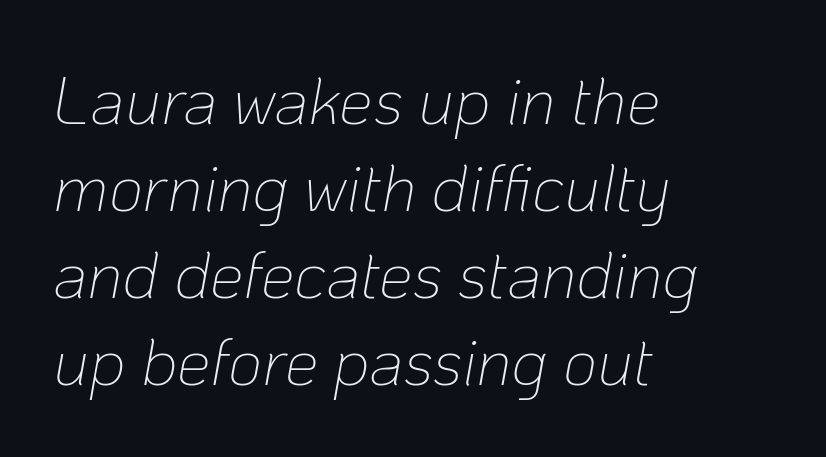
The image shows 67 px thin type, italic (leaning right); set left-aligned, normal line spacing (1.3x), normal letter spacing, not underlined; low stroke contrast and a medium x-height.
